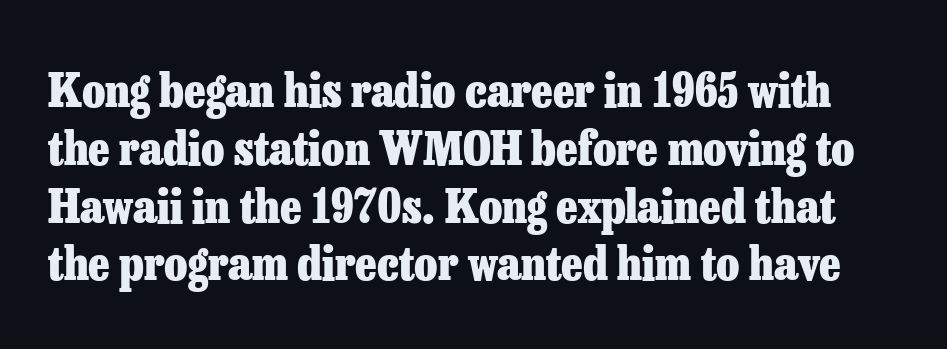
Q: Is the text bold? A: Yes.
Q: Is the text italic (slanted)? A: No, it is upright.
Q: Is the typeface a serif or a sans-serif typeface? A: Serif.
Q: Is the text underlined? A: No.
Q: Is the spacing between letters normal or unusually wide? A: Normal.
Q: Width (condensed, normal, or wide)? A: Normal.
Q: Stroke contrast? A: Low.
Q: x-height? A: Medium.
Q: Monospaced? A: No.
